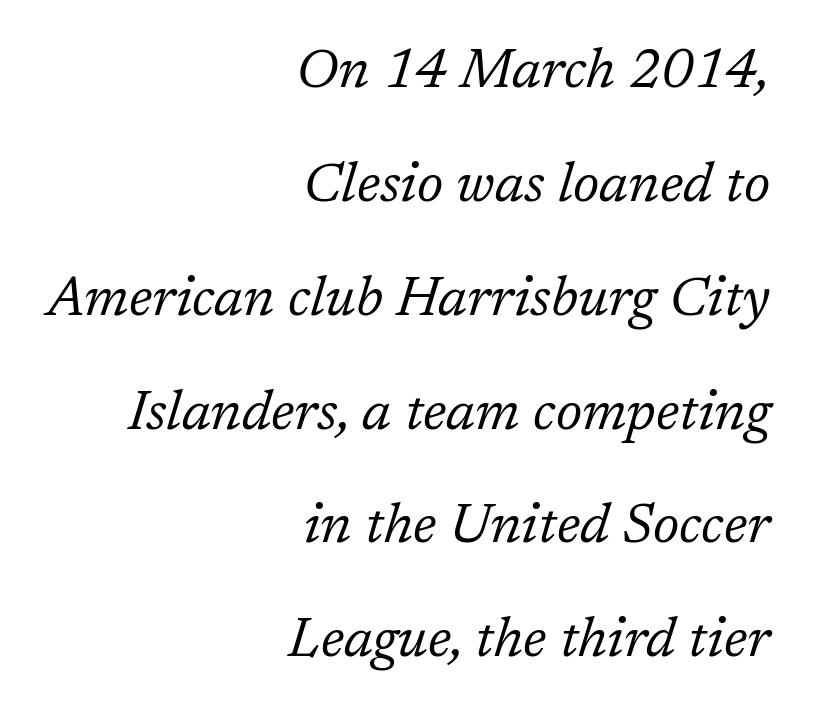
{"serif": "yes", "italic": "yes", "lean": "right", "slant_degrees": 17, "bold": "no", "weight": "regular", "width": "normal", "stroke_contrast": "low", "x_height": "medium", "monospaced": "no", "underline": "no", "align": "right", "line_spacing": "loose", "line_spacing_ratio": 2.07, "letter_spacing": "normal", "letter_spacing_em": 0.0, "glyph_px": 55}
